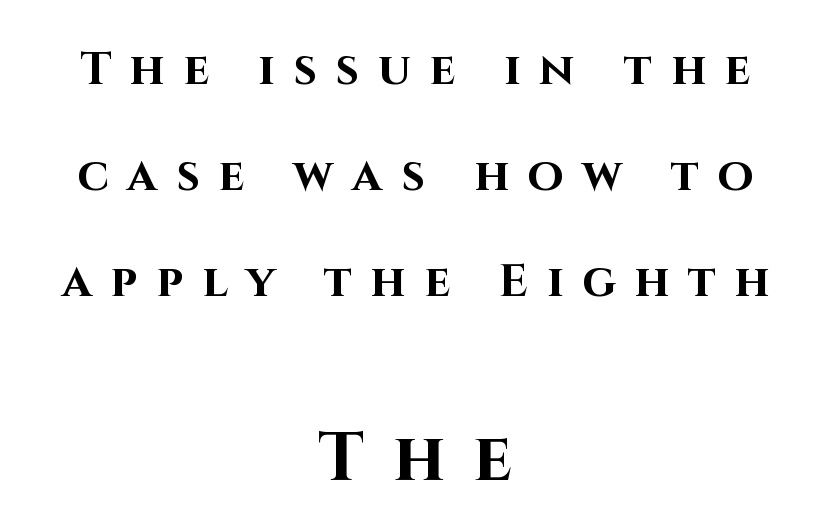
Q: Is the text bold? A: Yes.
Q: Is the text italic (slanted)? A: No, it is upright.
Q: Is the typeface a serif or a sans-serif typeface? A: Sans-serif.
Q: Is the text underlined? A: No.
Q: How is the paragraph aligned? A: Centered.
Q: Is the spacing between letters normal or unusually wide? A: Unusually wide.
Q: Is the spacing between lines tight, normal or loose? A: Loose.
Q: Which block of text is set in a larger size, the first (top) or the second (bottom)? A: The second (bottom) one.
Q: Width (condensed, normal, or wide)? A: Normal.
Q: Stroke contrast? A: High.
Q: x-height? A: Large.
Q: Monospaced? A: No.
